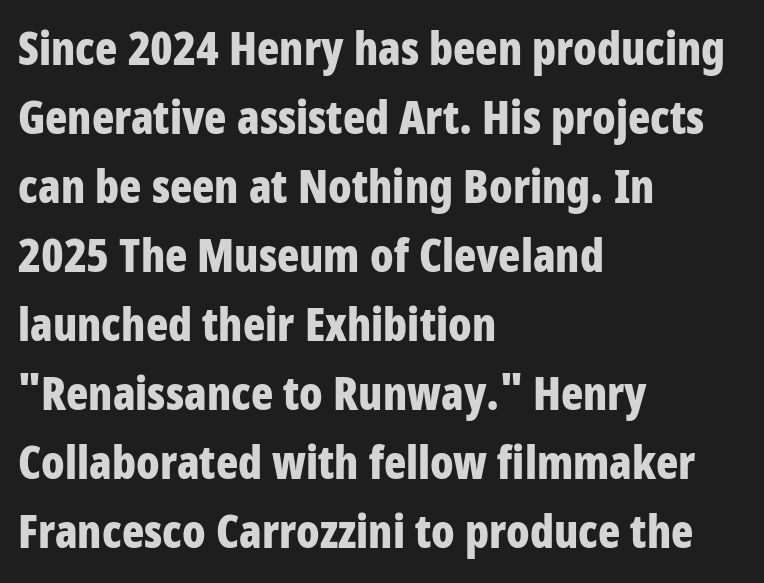
The image shows 46 px bold, condensed sans-serif type, upright; set left-aligned, normal line spacing (1.5x), normal letter spacing, not underlined; low stroke contrast and a large x-height.
